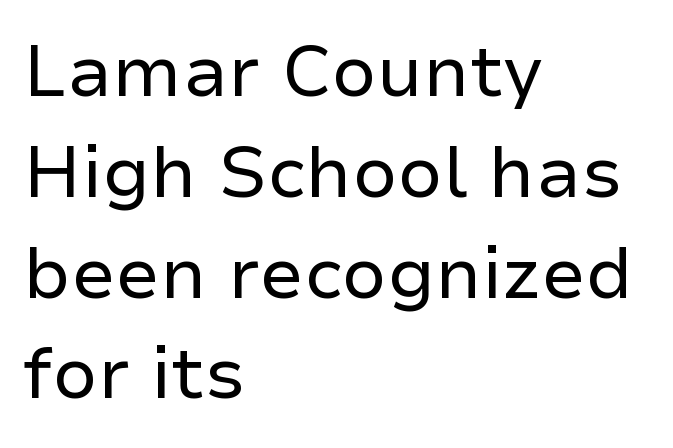
{"serif": "no", "italic": "no", "bold": "no", "weight": "regular", "width": "normal", "stroke_contrast": "low", "x_height": "medium", "monospaced": "no", "underline": "no", "align": "left", "line_spacing": "normal", "line_spacing_ratio": 1.4, "letter_spacing": "normal", "letter_spacing_em": 0.0, "glyph_px": 72}
